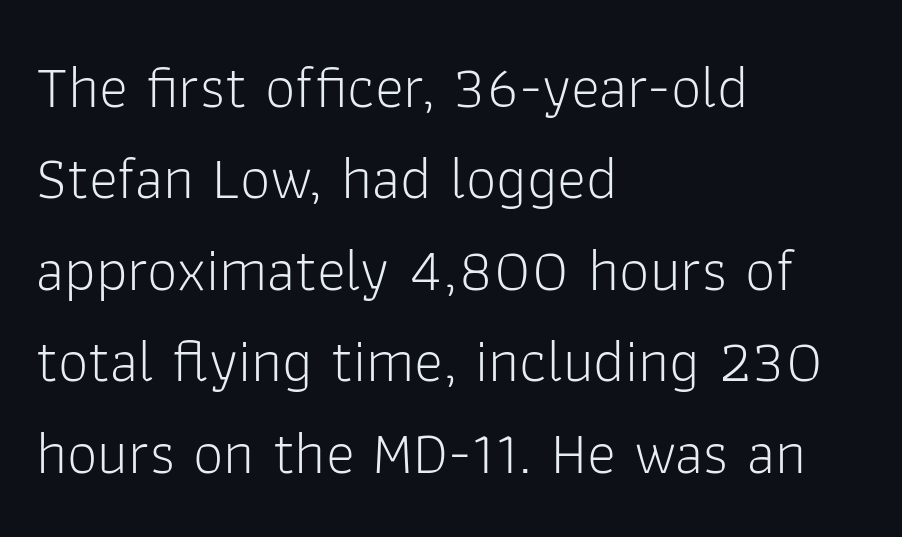
Q: Is the text bold? A: No.
Q: Is the text italic (slanted)? A: No, it is upright.
Q: Is the typeface a serif or a sans-serif typeface? A: Sans-serif.
Q: Is the text underlined? A: No.
Q: How is the paragraph aligned? A: Left-aligned.
Q: Is the spacing between letters normal or unusually wide? A: Normal.
Q: Is the spacing between lines tight, normal or loose? A: Normal.
Q: Width (condensed, normal, or wide)? A: Normal.
Q: Stroke contrast? A: Low.
Q: x-height? A: Medium.
Q: Monospaced? A: No.
